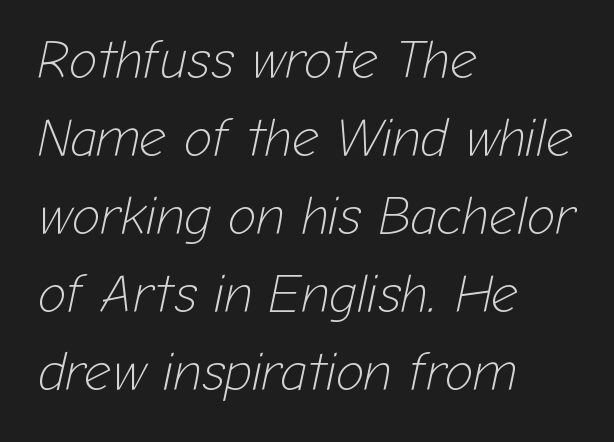
Q: Is the text bold? A: No.
Q: Is the text italic (slanted)? A: Yes, it leans right by about 12 degrees.
Q: Is the text underlined? A: No.
Q: How is the paragraph aligned? A: Left-aligned.
Q: Is the spacing between letters normal or unusually wide? A: Normal.
Q: Is the spacing between lines tight, normal or loose? A: Normal.
Q: Width (condensed, normal, or wide)? A: Normal.
Q: Stroke contrast? A: Low.
Q: x-height? A: Medium.
Q: Monospaced? A: No.
